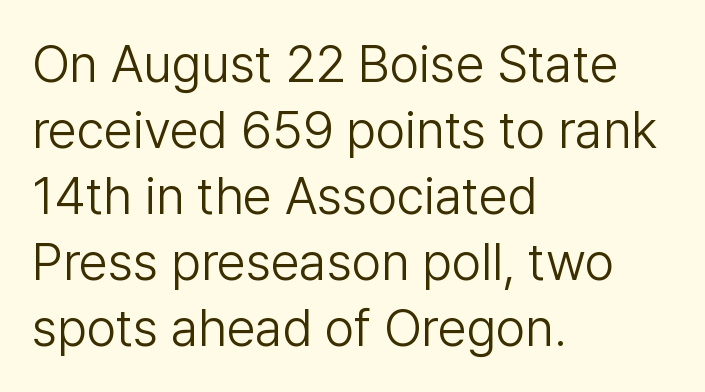
The image shows 52 px light sans-serif type, upright; set left-aligned, normal line spacing (1.27x), normal letter spacing, not underlined; low stroke contrast and a medium x-height.
